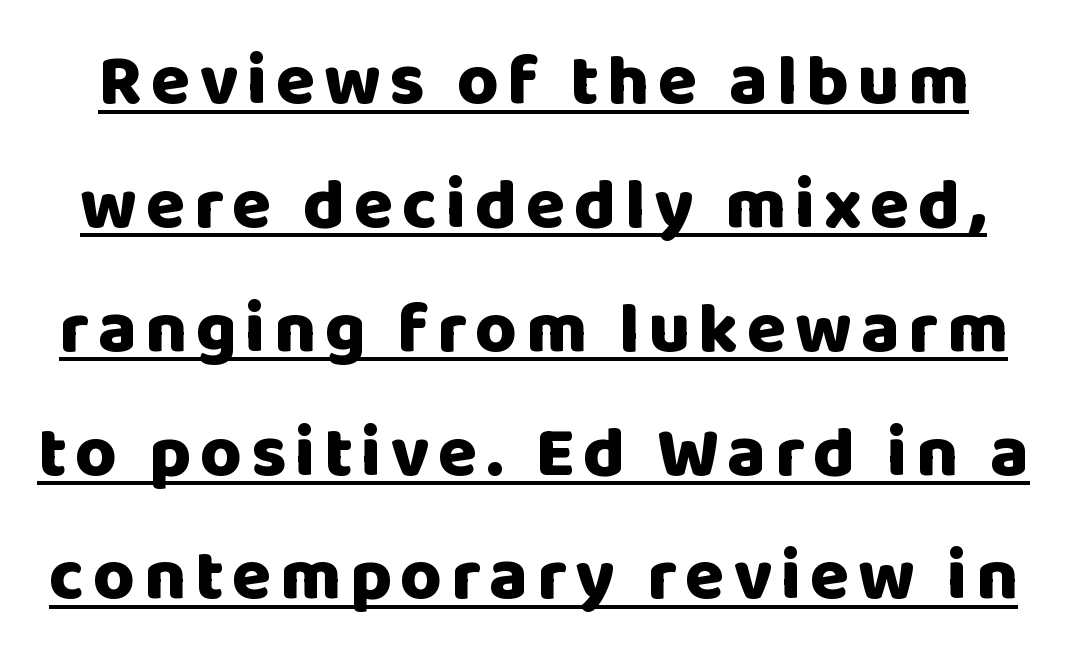
Q: Is the text bold? A: Yes.
Q: Is the text italic (slanted)? A: No, it is upright.
Q: Is the typeface a serif or a sans-serif typeface? A: Sans-serif.
Q: Is the text underlined? A: Yes.
Q: Width (condensed, normal, or wide)? A: Normal.
Q: Stroke contrast? A: Low.
Q: x-height? A: Large.
Q: Monospaced? A: No.
